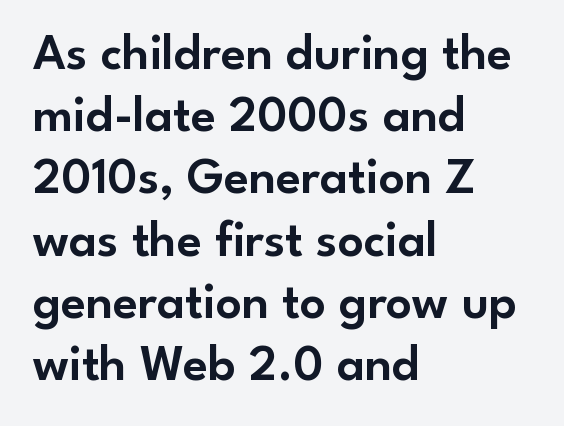
Q: Is the text italic (slanted)? A: No, it is upright.
Q: Is the typeface a serif or a sans-serif typeface? A: Sans-serif.
Q: Is the text underlined? A: No.
Q: How is the paragraph aligned? A: Left-aligned.
Q: Is the spacing between letters normal or unusually wide? A: Normal.
Q: Width (condensed, normal, or wide)? A: Normal.
Q: Stroke contrast? A: Low.
Q: x-height? A: Small.
Q: Monospaced? A: No.
